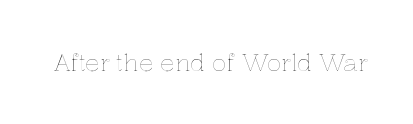
The image shows 24 px text type, upright; set normal letter spacing, not underlined.
